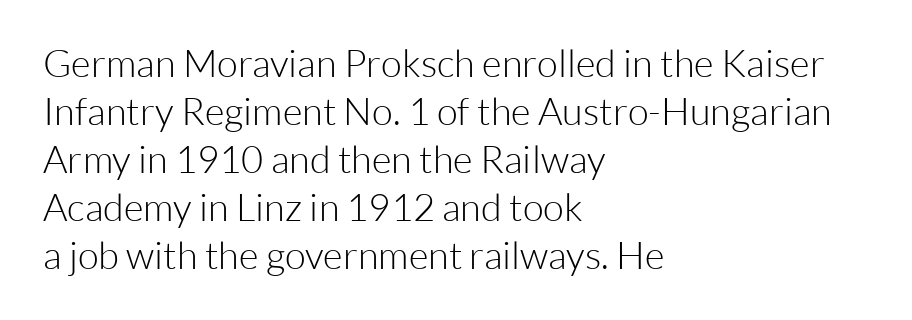
Q: Is the text bold? A: No.
Q: Is the text italic (slanted)? A: No, it is upright.
Q: Is the typeface a serif or a sans-serif typeface? A: Sans-serif.
Q: Is the text underlined? A: No.
Q: How is the paragraph aligned? A: Left-aligned.
Q: Is the spacing between letters normal or unusually wide? A: Normal.
Q: Is the spacing between lines tight, normal or loose? A: Normal.
Q: Width (condensed, normal, or wide)? A: Normal.
Q: Stroke contrast? A: Low.
Q: x-height? A: Medium.
Q: Monospaced? A: No.
